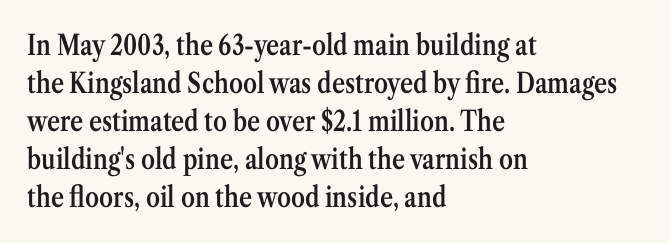
Regarding serifs, this sample has them. Does the lettering tilt? It doesn't — this is upright. I'd describe the lettering as semibold — firm but not a full bold. Honestly, the row spacing looks completely unremarkable.
